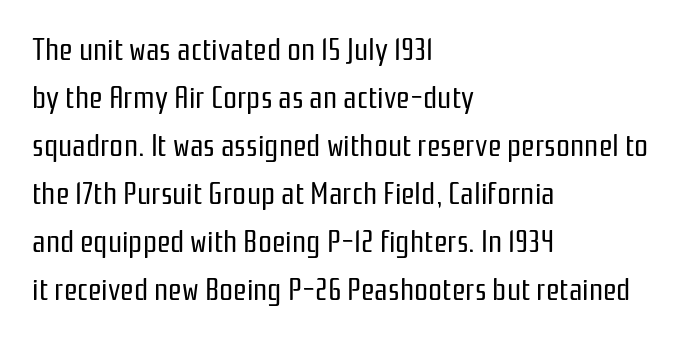
The image shows 31 px regular-weight, condensed sans-serif type, upright; set left-aligned, normal line spacing (1.55x), normal letter spacing, not underlined; low stroke contrast and a medium x-height.
